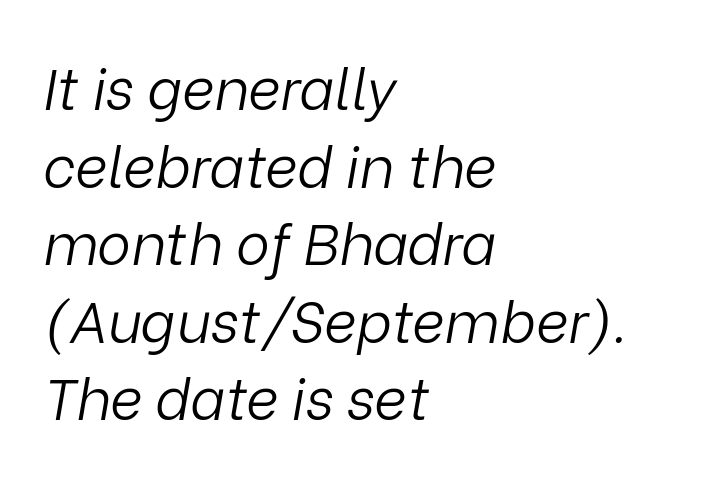
The image shows 57 px light type, italic (leaning right); set left-aligned, normal line spacing (1.36x), normal letter spacing, not underlined; low stroke contrast and a medium x-height.
